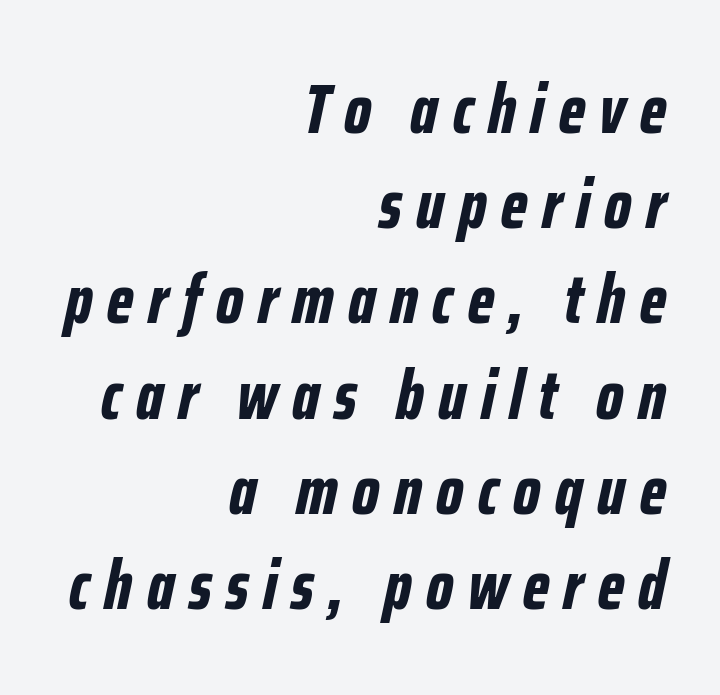
{"italic": "yes", "lean": "right", "slant_degrees": 12, "bold": "yes", "weight": "bold", "width": "condensed", "stroke_contrast": "low", "x_height": "medium", "monospaced": "no", "underline": "no", "align": "right", "line_spacing": "normal", "line_spacing_ratio": 1.38, "letter_spacing": "wide", "letter_spacing_em": 0.21, "glyph_px": 69}
